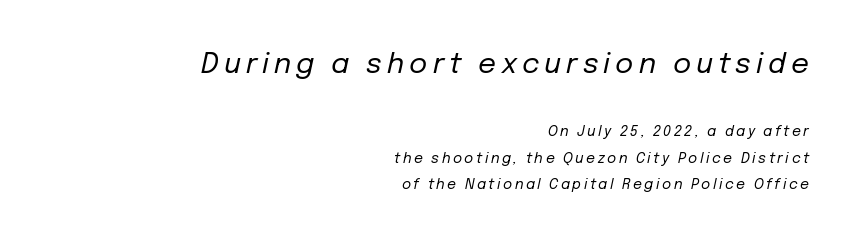
{"italic": "yes", "lean": "right", "slant_degrees": 12, "bold": "no", "weight": "regular", "width": "normal", "stroke_contrast": "low", "x_height": "medium", "monospaced": "no", "underline": "no", "align": "right", "line_spacing_ratio": 1.86, "larger_block": "first", "size_ratio": 2.0, "glyph_px": 28}
